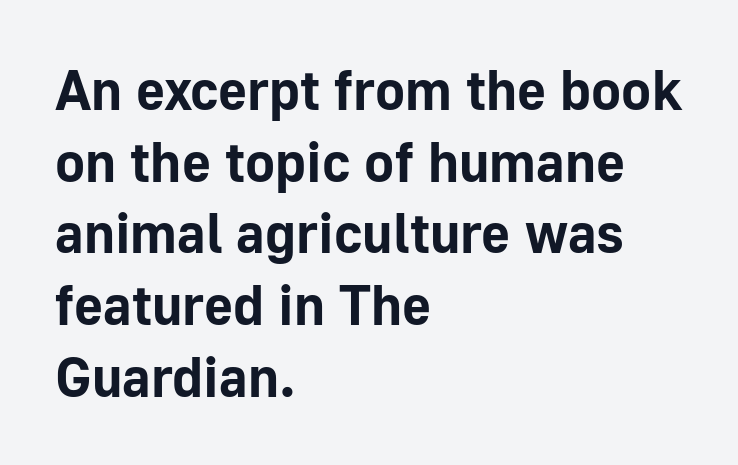
The image shows 56 px bold sans-serif type, upright; set left-aligned, normal line spacing (1.28x), normal letter spacing, not underlined; low stroke contrast and a medium x-height.
